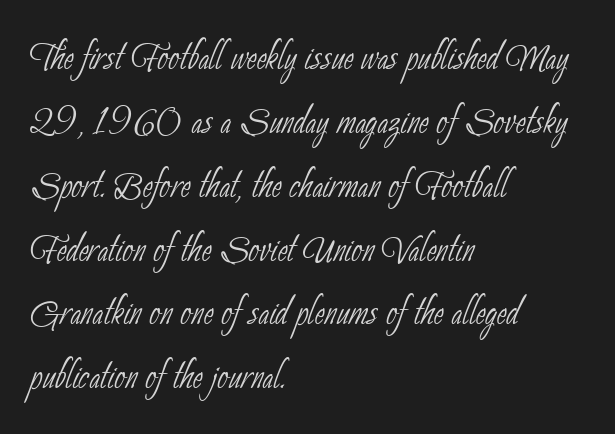
Descender tails drop into unmarked territory. These lines are set flush left with a ragged right edge. Serif or sans? Sans — the stroke terminals are bare. How would I describe the line gaps? Plain and ordinary. The tracking reads as untouched default to a designer's eye.
